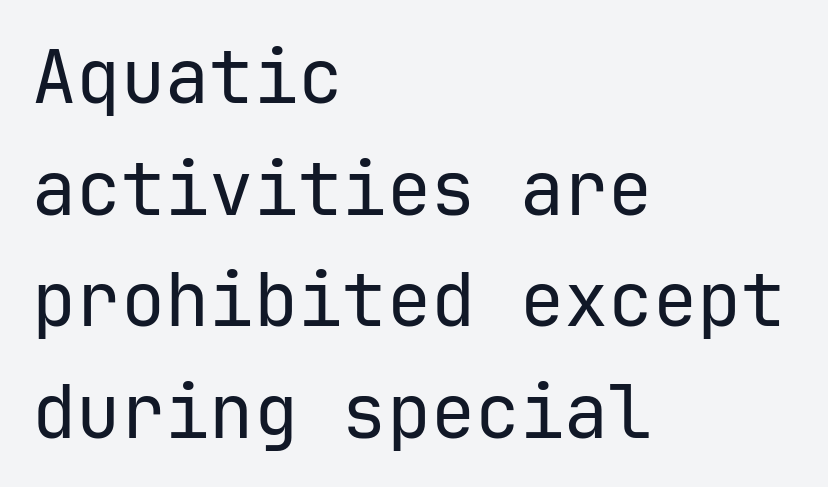
The image shows 74 px regular-weight sans-serif type, upright; set left-aligned, normal line spacing (1.51x), normal letter spacing, not underlined; low stroke contrast and a medium x-height.
